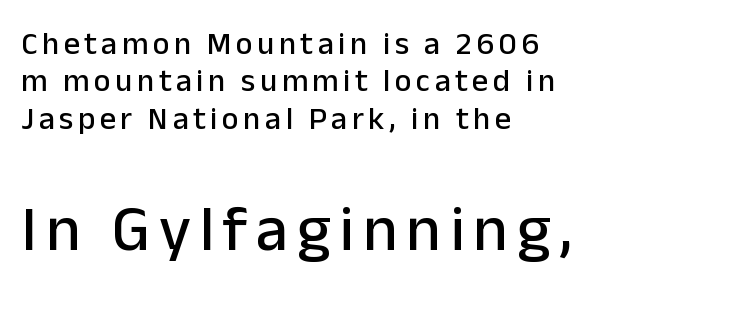
The image shows 64 px sans-serif type, upright; set left-aligned, line spacing 1.17x, not underlined; the second (bottom) block is 2.0x larger; low stroke contrast and a medium x-height.
